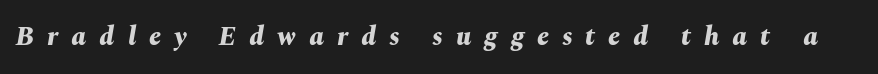
The image shows 27 px bold type, italic (leaning right); set unusually wide letter spacing (+0.48 em), not underlined.
